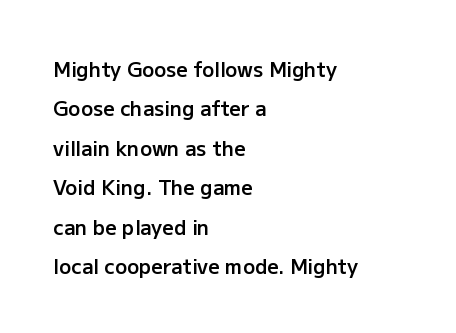
{"italic": "no", "bold": "semi", "underline": "no", "align": "left", "line_spacing": "loose", "line_spacing_ratio": 1.97, "letter_spacing": "normal", "letter_spacing_em": 0.0, "glyph_px": 20}
